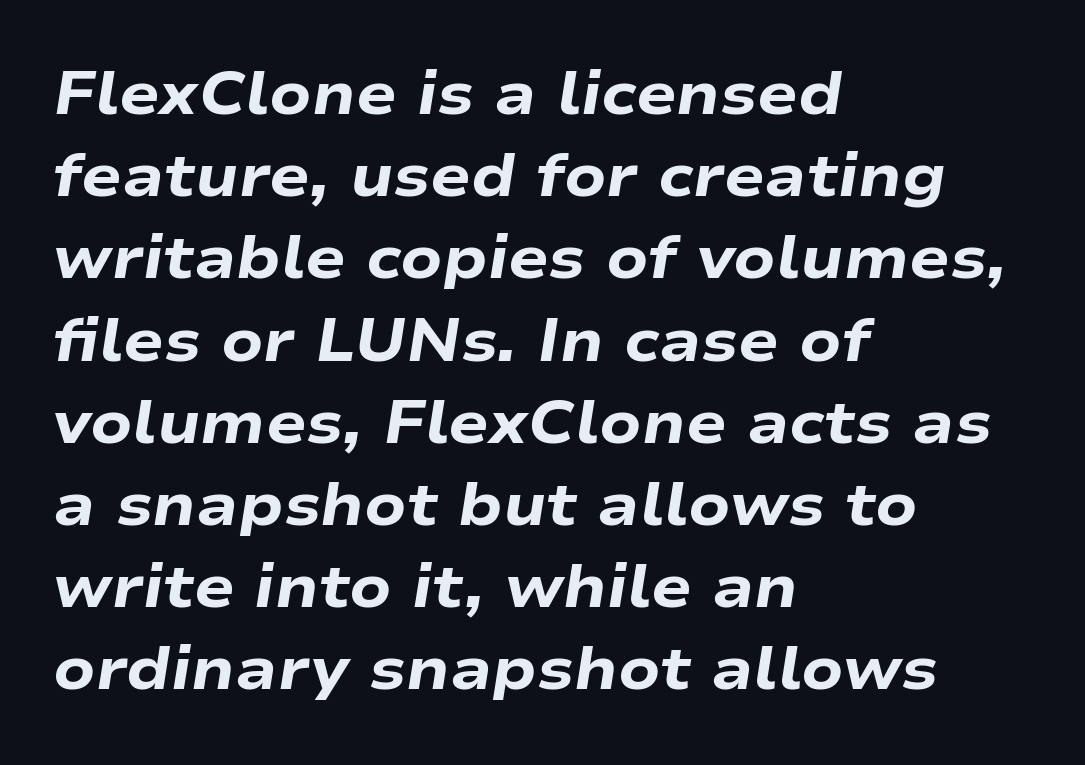
The axis of the letterforms is tilted away from vertical. The words here are not underlined. The passage is arranged the way most books set body copy — flush left. The letters advance in unequal steps, a hallmark of proportional type. Default kerning and tracking; the words read as compact shapes. Emphasis by weight is at full strength: bold.
